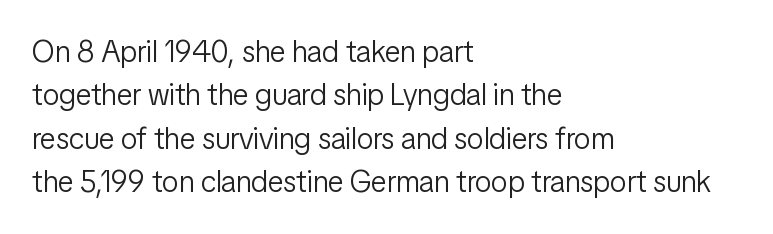
Q: Is the text bold? A: No.
Q: Is the text italic (slanted)? A: No, it is upright.
Q: Is the typeface a serif or a sans-serif typeface? A: Sans-serif.
Q: Is the text underlined? A: No.
Q: How is the paragraph aligned? A: Left-aligned.
Q: Is the spacing between letters normal or unusually wide? A: Normal.
Q: Is the spacing between lines tight, normal or loose? A: Normal.
Q: Width (condensed, normal, or wide)? A: Condensed.
Q: Stroke contrast? A: Low.
Q: x-height? A: Medium.
Q: Monospaced? A: No.
